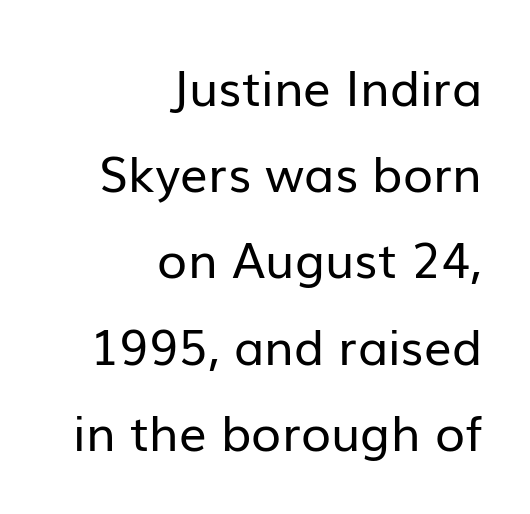
{"serif": "no", "italic": "no", "bold": "no", "weight": "regular", "width": "normal", "stroke_contrast": "low", "x_height": "medium", "monospaced": "no", "underline": "no", "align": "right", "line_spacing_ratio": 1.76, "letter_spacing": "normal", "letter_spacing_em": 0.0, "glyph_px": 49}
